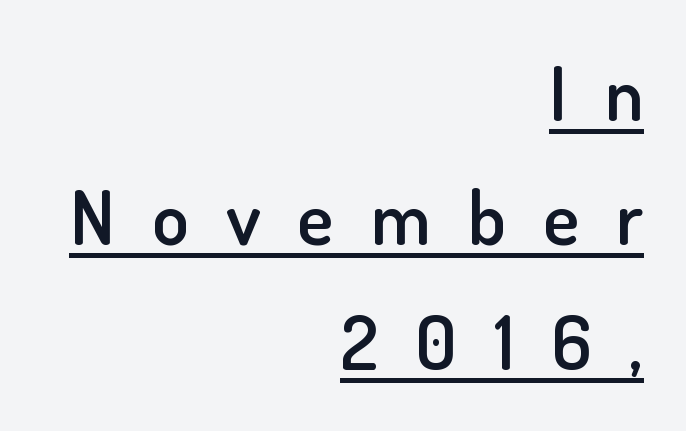
The image shows 75 px semibold sans-serif type, upright; set right-aligned, normal line spacing (1.66x), unusually wide letter spacing (+0.5 em), underlined; low stroke contrast and a small x-height.
